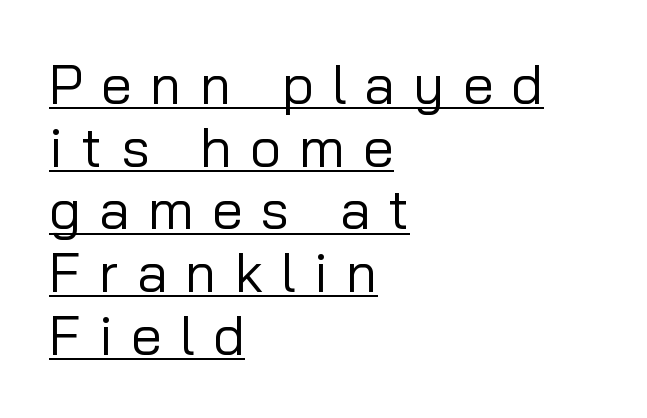
The image shows 55 px regular-weight sans-serif type, upright; set left-aligned, tight line spacing (1.14x), unusually wide letter spacing (+0.33 em), underlined; low stroke contrast and a medium x-height.
